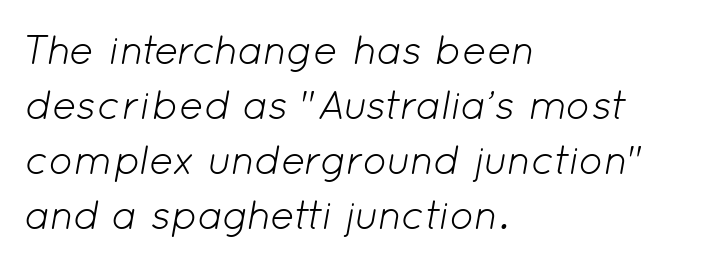
The passage shown is typed in a proportional face where columns would drift. Casual observation: everything's shoved over to the left. Tall strokes in this sample are angled rather than plumb. The space beneath each line is pristine and unruled. The lines sit at an ordinary, default distance from one another.
